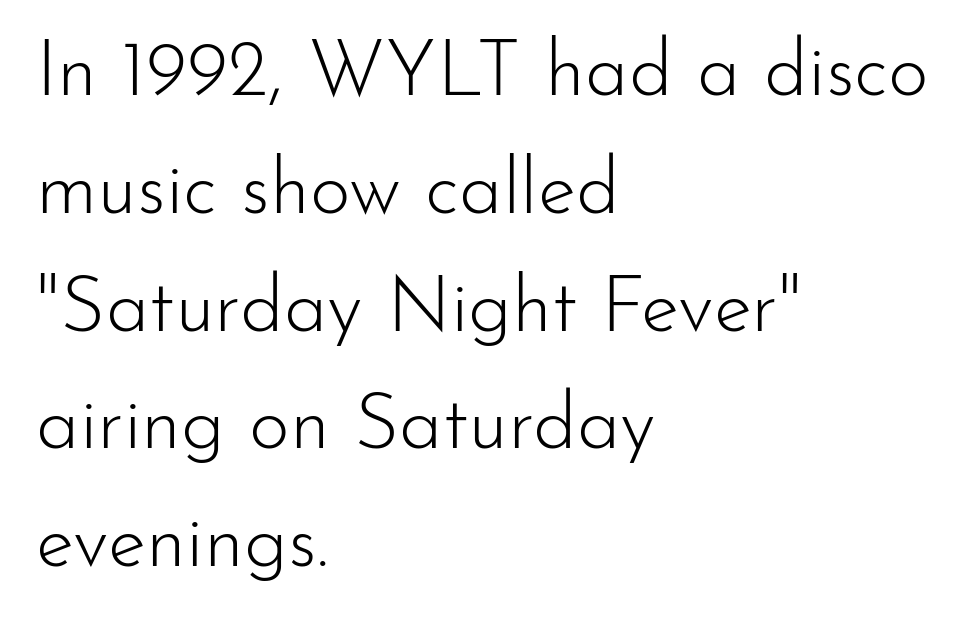
{"serif": "no", "italic": "no", "bold": "no", "weight": "light", "width": "normal", "stroke_contrast": "low", "x_height": "small", "monospaced": "no", "underline": "no", "align": "left", "line_spacing": "normal", "line_spacing_ratio": 1.51, "letter_spacing": "normal", "letter_spacing_em": 0.0, "glyph_px": 78}
